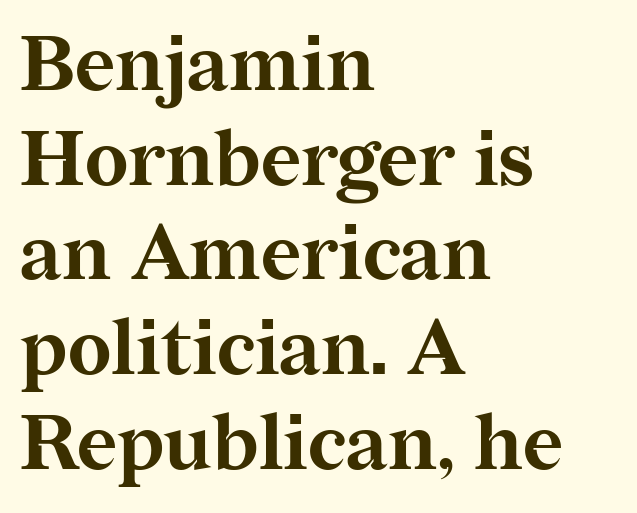
{"serif": "yes", "italic": "no", "bold": "yes", "weight": "bold", "width": "normal", "stroke_contrast": "medium", "x_height": "medium", "monospaced": "no", "underline": "no", "align": "left", "line_spacing_ratio": 1.23, "letter_spacing": "normal", "letter_spacing_em": 0.0, "glyph_px": 77}
